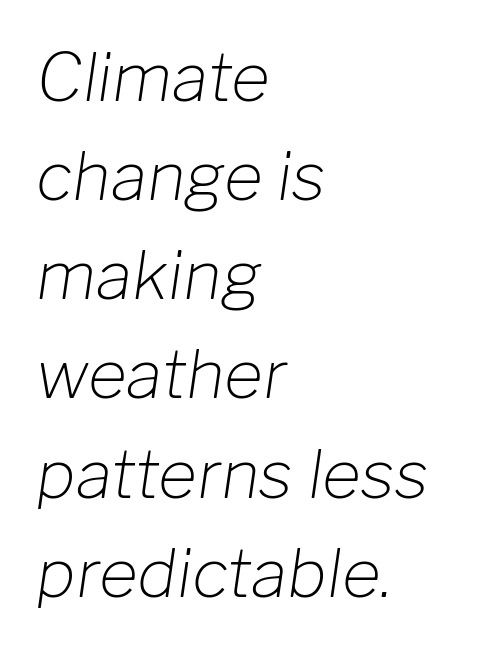
Is the letter spacing exaggerated? No — it looks like the ordinary default. Does the leading feel generous? No, just average. A typesetter would call this proportional, since set widths differ per character. These lines are set flush left with a ragged right edge.
